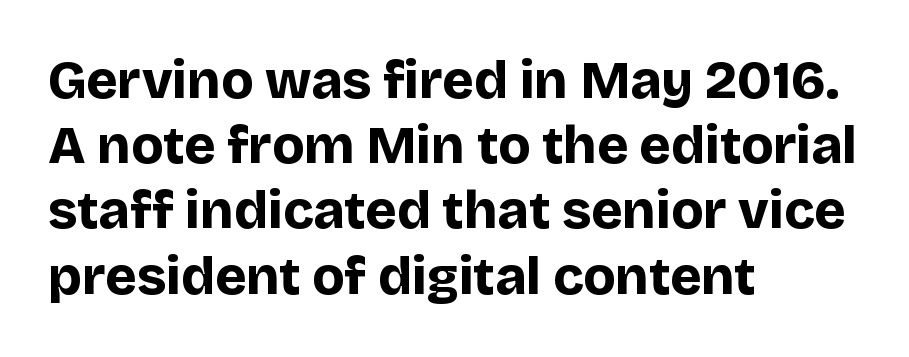
Thick stems and heavy bowls — unmistakably bold. Nope, not italic — everything's standing straight. Font category for this specimen: sans-serif. A clean baseline with only descenders dipping below it. Each letter keeps its own natural width here, so spacing adapts to shape.
